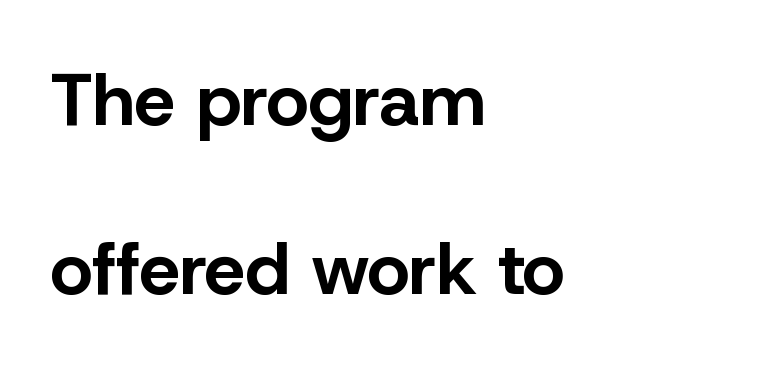
{"serif": "no", "italic": "no", "bold": "yes", "weight": "bold", "width": "normal", "stroke_contrast": "low", "x_height": "medium", "monospaced": "no", "underline": "no", "align": "left", "line_spacing": "loose", "line_spacing_ratio": 2.31, "letter_spacing": "normal", "letter_spacing_em": 0.0, "glyph_px": 73}
